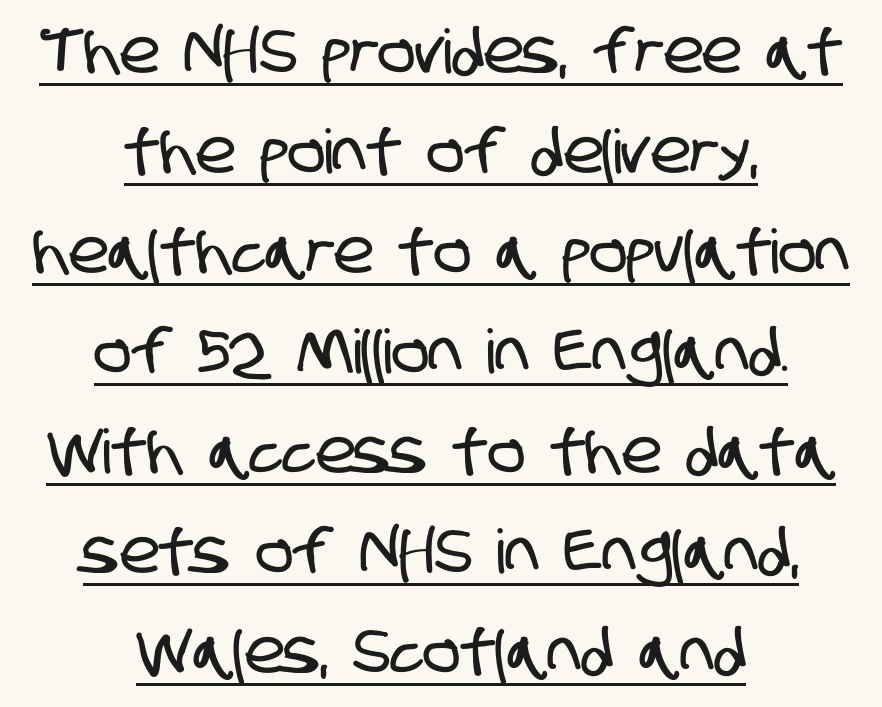
The rendering uses natural spacing where letterforms have individual widths. Interline gaps are of average width in this sample. Standard letterfit; no display-style spreading of the glyphs. Centered paragraph, ragged on both sides.
